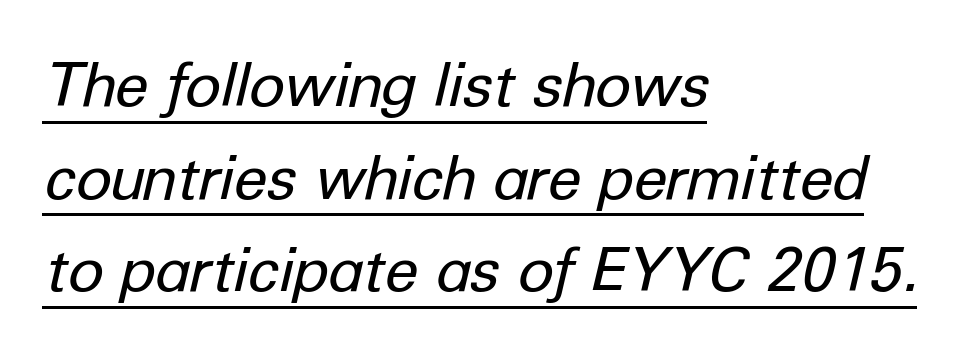
The font is comparable to plain body text, perhaps lighter. Every word sits above its own underline. Horizontal alignment here is leftward, the default for most running prose. This is oblique type, the kind used for emphasis or titles. Proportional: the letters do not fall into vertical columns. The tracking reads as untouched default to a designer's eye.
